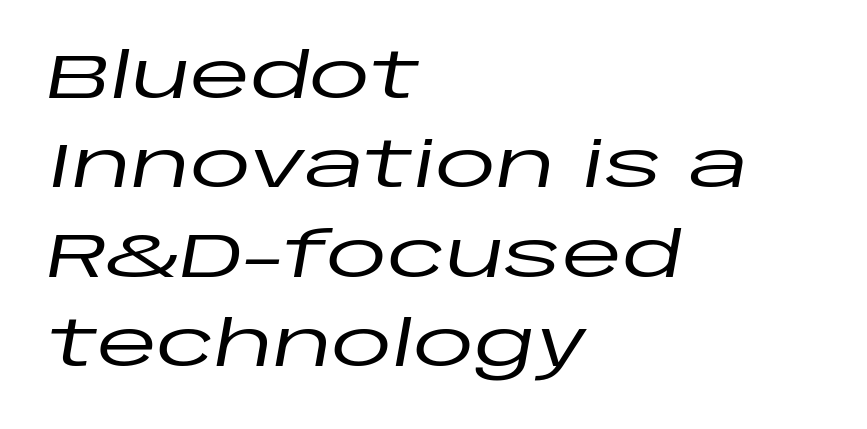
{"italic": "yes", "lean": "right", "slant_degrees": 10, "width": "wide", "stroke_contrast": "low", "x_height": "large", "monospaced": "no", "underline": "no", "align": "left", "line_spacing": "normal", "line_spacing_ratio": 1.44, "letter_spacing": "normal", "letter_spacing_em": 0.0, "glyph_px": 62}
